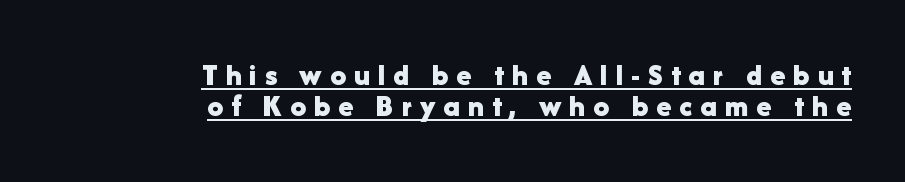
The image shows 31 px bold sans-serif type, upright; set right-aligned, tight line spacing (1.01x), unusually wide letter spacing (+0.26 em), underlined; low stroke contrast and a medium x-height.
